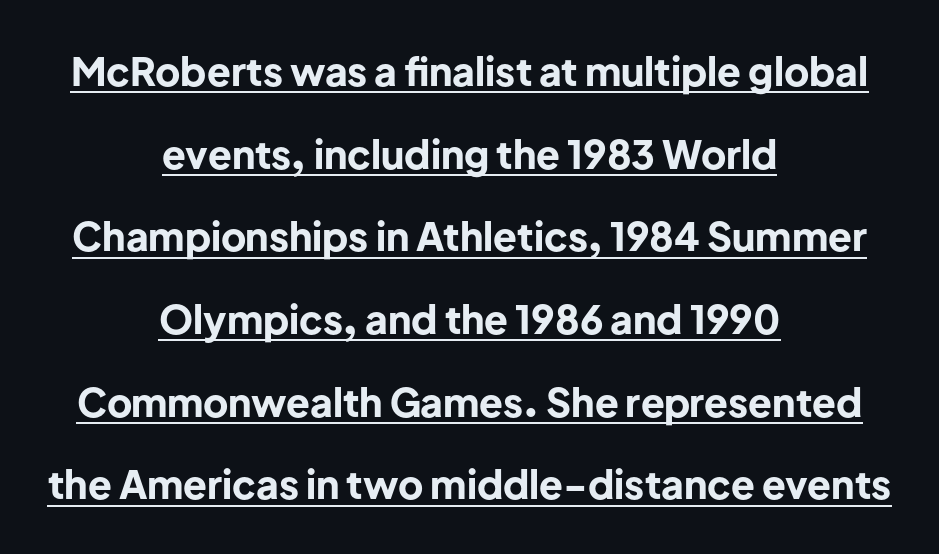
One glance says open: line gaps are wider than usual. The rag falls on both sides of this text block equally. Every character sits straight up, as roman type does. The rendering uses a bold face; every stroke is thick and dark.
